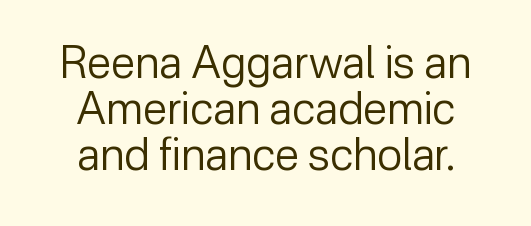
No italicization has been applied; the sample stays upright. Compared with typical body copy, the letter spacing here is the same. A typesetter would call this proportional, since set widths differ per character. The typesetting does not lean heavy: it is not bold. Leading: reduced.
